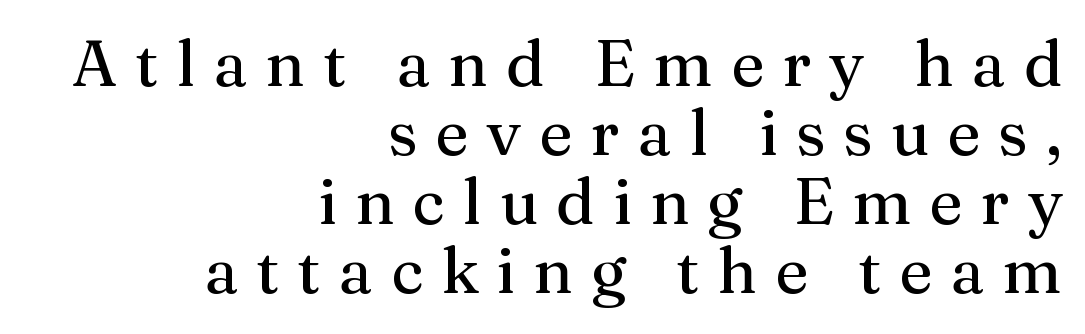
The image shows 64 px serif type, upright; set right-aligned, tight line spacing (1.08x), unusually wide letter spacing (+0.28 em), not underlined; medium stroke contrast and a medium x-height.
